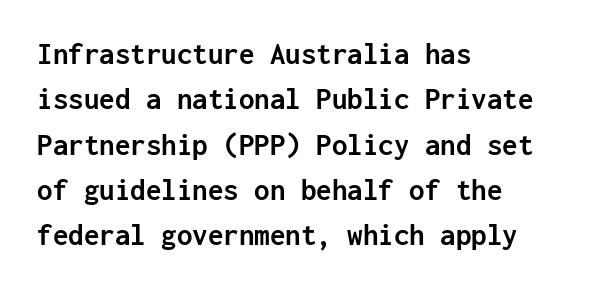
{"serif": "no", "italic": "no", "bold": "yes", "weight": "semibold", "width": "normal", "stroke_contrast": "low", "x_height": "medium", "monospaced": "yes", "underline": "no", "align": "left", "line_spacing": "normal", "line_spacing_ratio": 1.46, "letter_spacing": "normal", "letter_spacing_em": 0.0, "glyph_px": 31}
